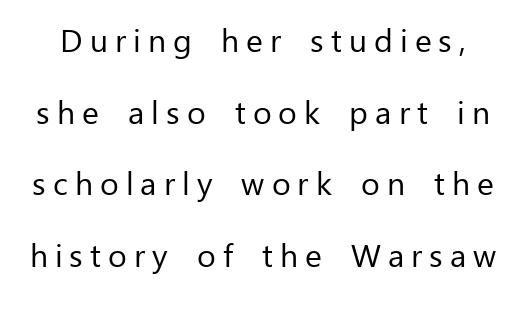
The image shows 32 px regular-weight sans-serif type, upright; set loose line spacing (2.24x), unusually wide letter spacing (+0.22 em), not underlined; low stroke contrast and a medium x-height.
